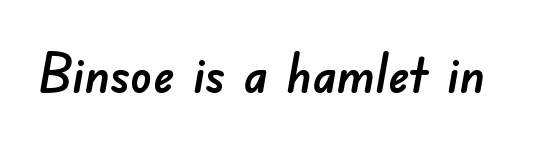
{"serif": "no", "width": "normal", "stroke_contrast": "low", "x_height": "small", "monospaced": "no", "underline": "no", "letter_spacing": "normal", "letter_spacing_em": 0.0, "glyph_px": 54}
